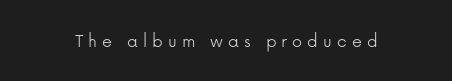
The image shows 20 px text type, upright; set unusually wide letter spacing (+0.25 em), not underlined.
